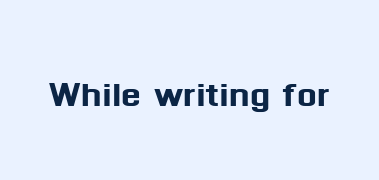
The image shows 47 px sans-serif type, upright; set normal letter spacing, not underlined; medium stroke contrast and a medium x-height.
